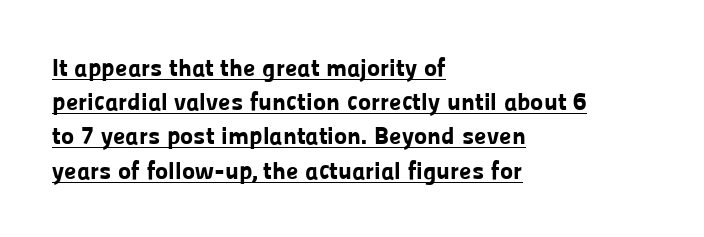
Q: Is the text bold? A: Yes.
Q: Is the text italic (slanted)? A: No, it is upright.
Q: Is the text underlined? A: Yes.
Q: How is the paragraph aligned? A: Left-aligned.
Q: Is the spacing between letters normal or unusually wide? A: Normal.
Q: Is the spacing between lines tight, normal or loose? A: Normal.
